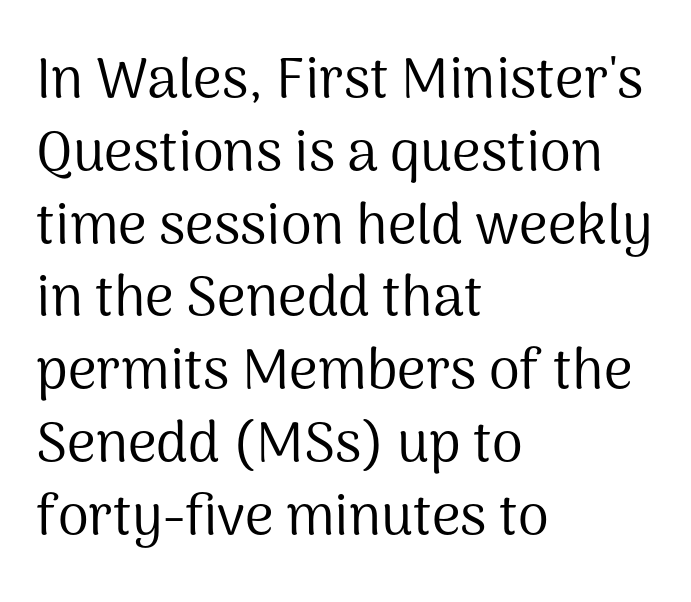
{"serif": "no", "italic": "no", "bold": "no", "weight": "regular", "width": "normal", "stroke_contrast": "medium", "x_height": "medium", "monospaced": "no", "underline": "no", "align": "left", "line_spacing": "normal", "line_spacing_ratio": 1.3, "letter_spacing": "normal", "letter_spacing_em": 0.0, "glyph_px": 56}
